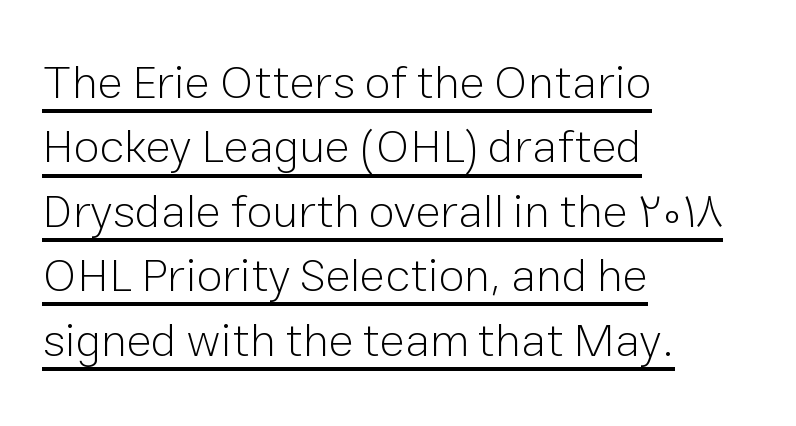
The image shows 47 px light sans-serif type, upright; set left-aligned, normal line spacing (1.37x), normal letter spacing, underlined; low stroke contrast and a medium x-height.
